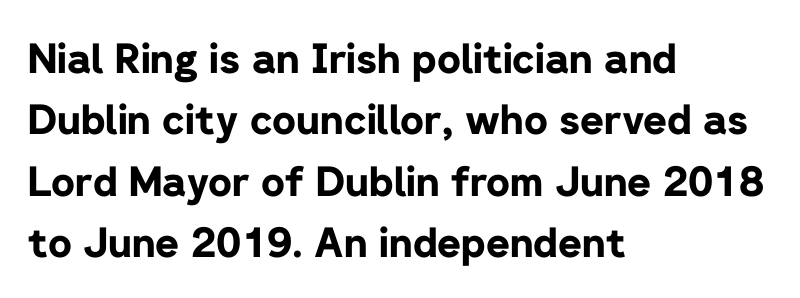
Quick note: interline space is typical. The typeface chosen for these lines omits serifs. The face used here is proportionally spaced, like ordinary book or web type. As a designer I'd log this as weight 700, bold. The words here are not underlined.
